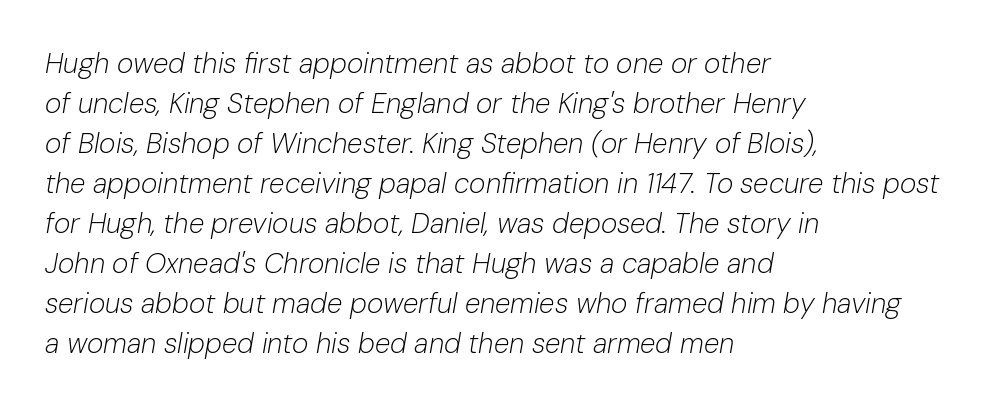
Students, observe: this is what conventionally led text looks like. The tracking reads as untouched default to a designer's eye. Casual observation: everything's shoved over to the left. Slanted lettering throughout. The rendering uses natural spacing where letterforms have individual widths.
